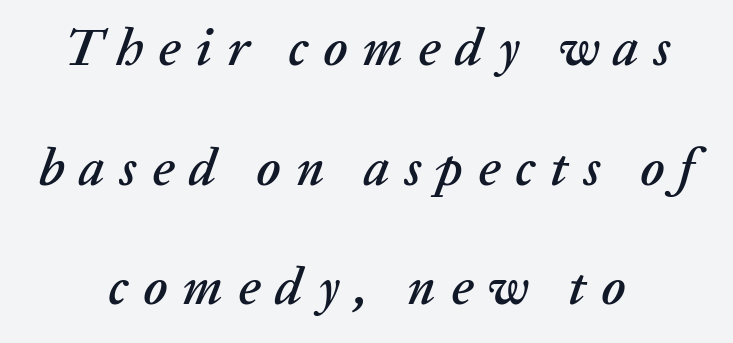
One-word summary of the alignment: center. This sample has the flowing, uneven cadence of proportional lettering. The foot of each line stays bare and open. The block of text is sparse from top to bottom, with ample space between rows. The specimen reads as italic at a glance.
